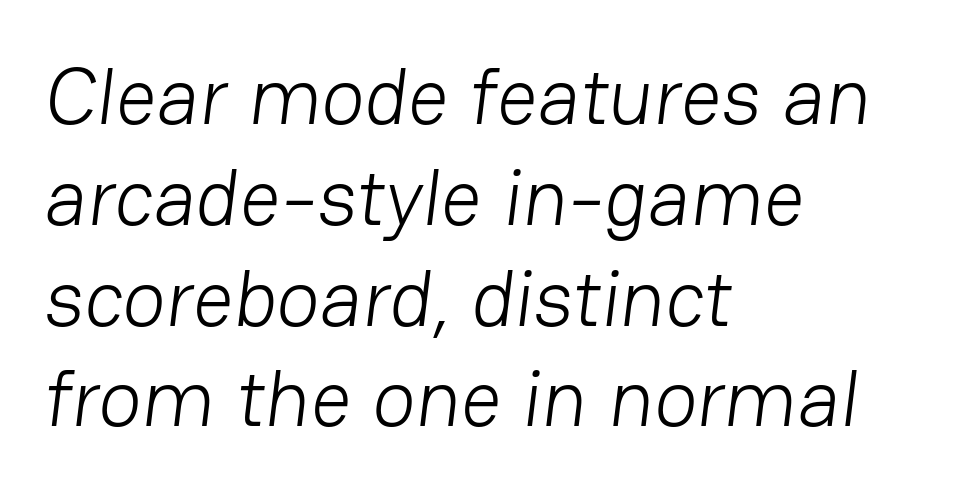
Q: Is the text bold? A: No.
Q: Is the typeface a serif or a sans-serif typeface? A: Sans-serif.
Q: Is the text underlined? A: No.
Q: How is the paragraph aligned? A: Left-aligned.
Q: Is the spacing between letters normal or unusually wide? A: Normal.
Q: Is the spacing between lines tight, normal or loose? A: Normal.
Q: Width (condensed, normal, or wide)? A: Normal.
Q: Stroke contrast? A: Low.
Q: x-height? A: Medium.
Q: Monospaced? A: No.
